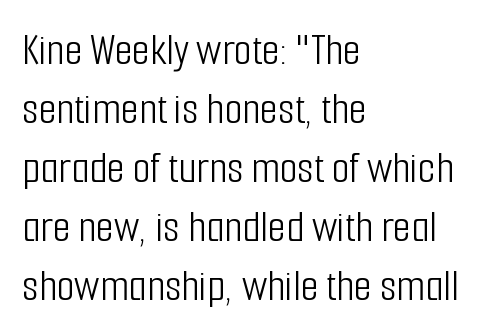
The image shows 46 px light, condensed sans-serif type, upright; set left-aligned, normal line spacing (1.28x), normal letter spacing, not underlined; low stroke contrast and a medium x-height.
